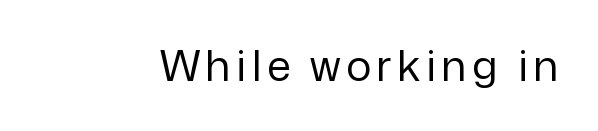
Does the lettering tilt? It doesn't — this is upright. Do the characters align in a grid? No, the font is proportional. Stems here are at most as thick as an everyday book face. Descenders hang freely into open space.
